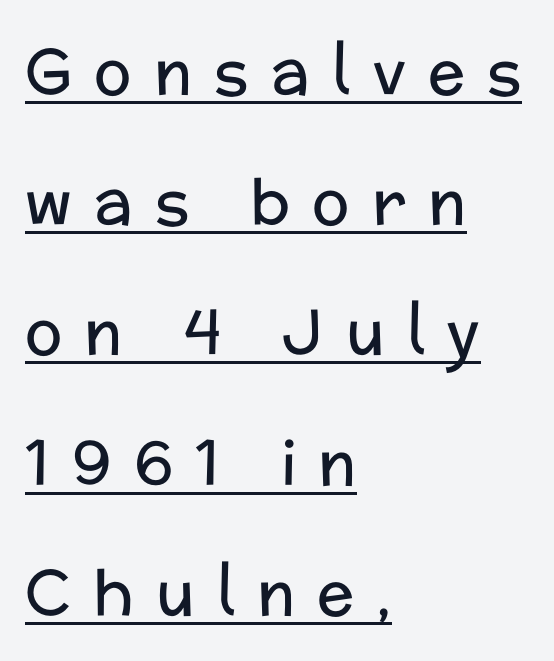
Q: Is the text bold? A: No.
Q: Is the text italic (slanted)? A: No, it is upright.
Q: Is the typeface a serif or a sans-serif typeface? A: Sans-serif.
Q: Is the text underlined? A: Yes.
Q: How is the paragraph aligned? A: Left-aligned.
Q: Is the spacing between letters normal or unusually wide? A: Unusually wide.
Q: Is the spacing between lines tight, normal or loose? A: Loose.
Q: Width (condensed, normal, or wide)? A: Normal.
Q: Stroke contrast? A: Low.
Q: x-height? A: Medium.
Q: Monospaced? A: No.
